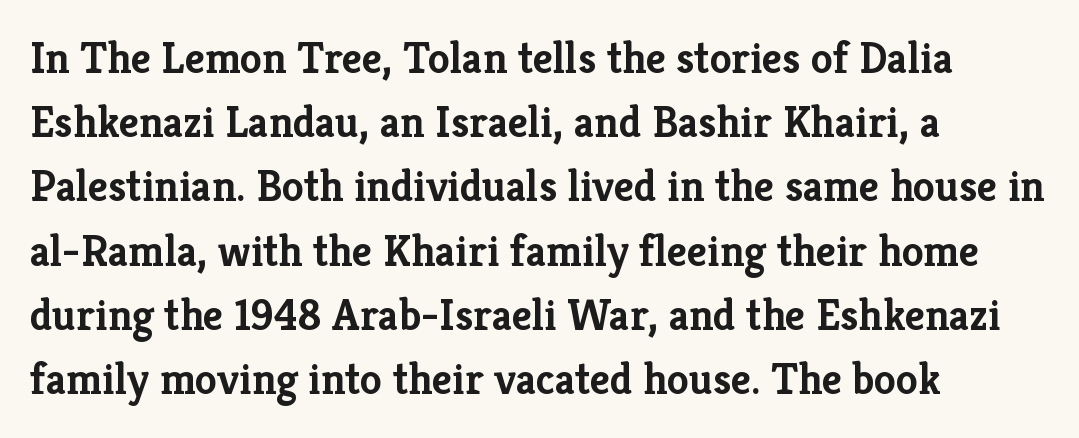
The image shows 44 px semibold serif type, upright; set left-aligned, normal line spacing (1.46x), normal letter spacing, not underlined; low stroke contrast and a medium x-height.
